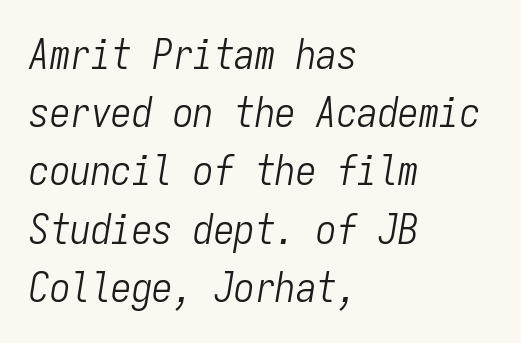
{"italic": "yes", "lean": "right", "slant_degrees": 9, "bold": "no", "weight": "light", "width": "condensed", "stroke_contrast": "low", "x_height": "medium", "monospaced": "yes", "underline": "no", "align": "left", "line_spacing": "normal", "line_spacing_ratio": 1.42, "letter_spacing": "normal", "letter_spacing_em": 0.0, "glyph_px": 41}
